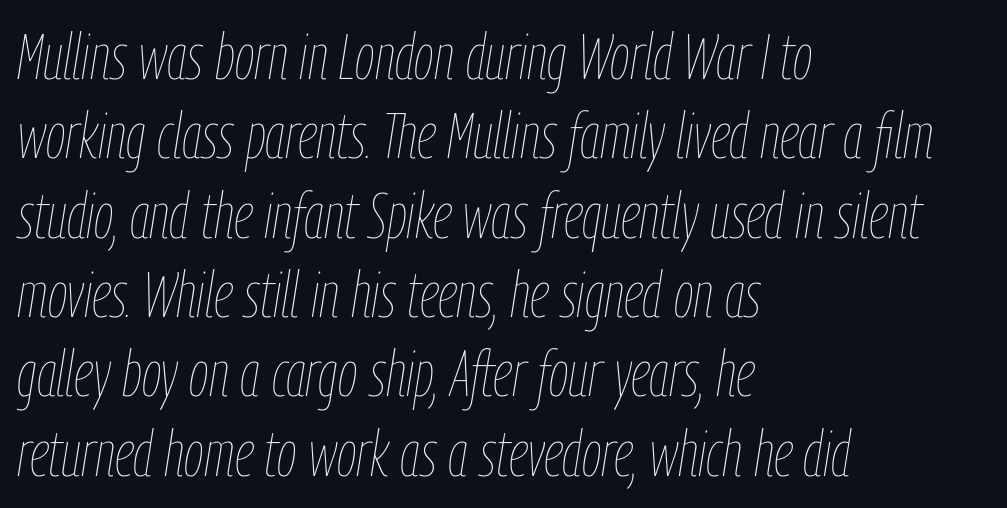
The image shows 64 px thin, condensed type, italic (leaning right); set left-aligned, line spacing 1.24x, normal letter spacing, not underlined; low stroke contrast and a medium x-height.
